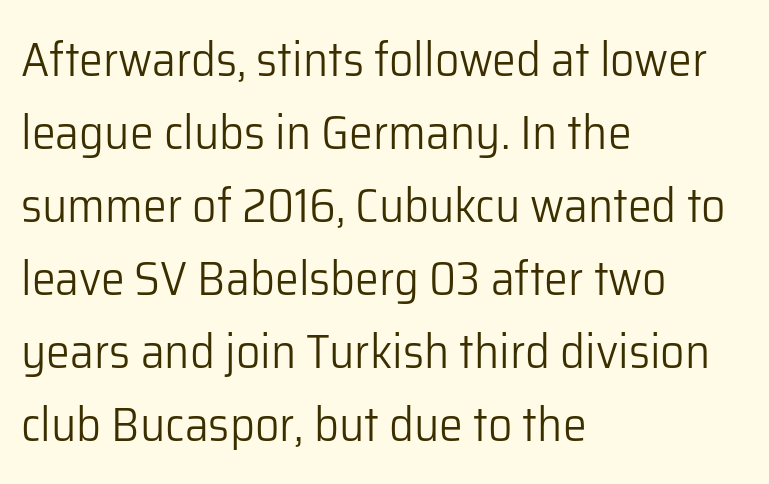
Q: Is the text bold? A: No.
Q: Is the text italic (slanted)? A: No, it is upright.
Q: Is the typeface a serif or a sans-serif typeface? A: Sans-serif.
Q: Is the text underlined? A: No.
Q: How is the paragraph aligned? A: Left-aligned.
Q: Is the spacing between letters normal or unusually wide? A: Normal.
Q: Is the spacing between lines tight, normal or loose? A: Normal.
Q: Width (condensed, normal, or wide)? A: Normal.
Q: Stroke contrast? A: Low.
Q: x-height? A: Medium.
Q: Monospaced? A: No.
